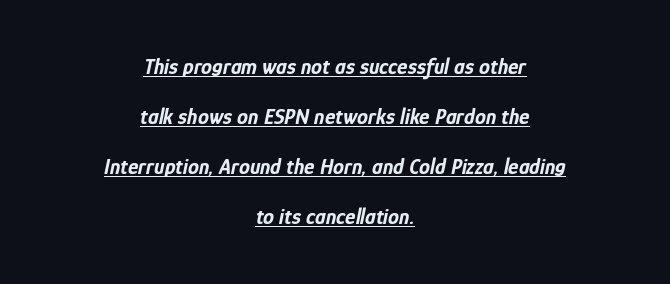
The image shows 22 px bold type, italic (leaning right); set centered, loose line spacing (2.28x), normal letter spacing, underlined.
